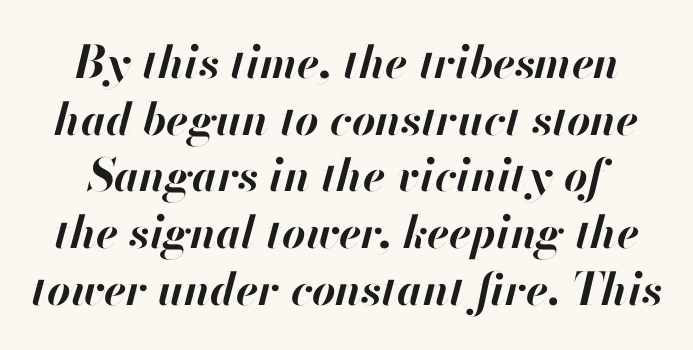
{"italic": "yes", "lean": "right", "slant_degrees": 13, "bold": "yes", "weight": "bold", "width": "normal", "stroke_contrast": "high", "x_height": "small", "monospaced": "no", "underline": "no", "line_spacing": "normal", "line_spacing_ratio": 1.26, "letter_spacing": "normal", "letter_spacing_em": 0.0, "glyph_px": 45}
